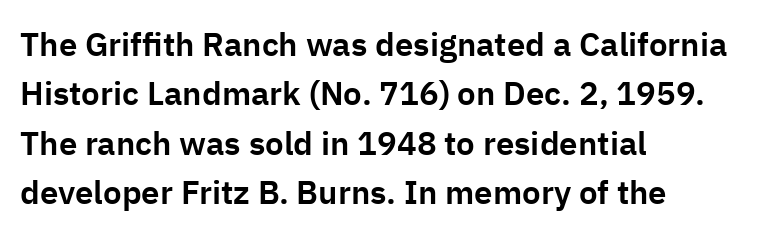
The designer left line spacing at the default. Casual observation: everything's shoved over to the left. These lines were composed using upright roman letters. Varying glyph widths throughout — classic text-font behaviour. This rendering features lettering with no underline. Each letter's strokes conclude bluntly, with no projecting serifs.
